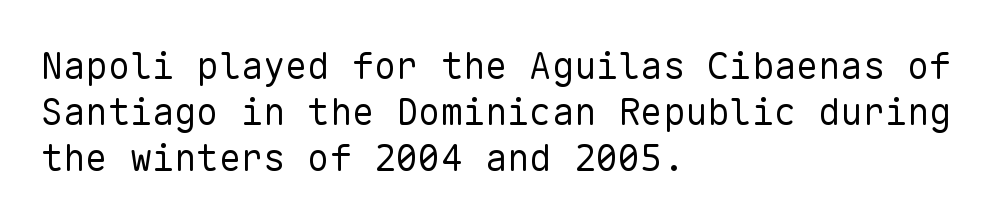
The image shows 37 px regular-weight sans-serif type, upright, monospaced; set left-aligned, line spacing 1.24x, normal letter spacing, not underlined; low stroke contrast and a medium x-height.
